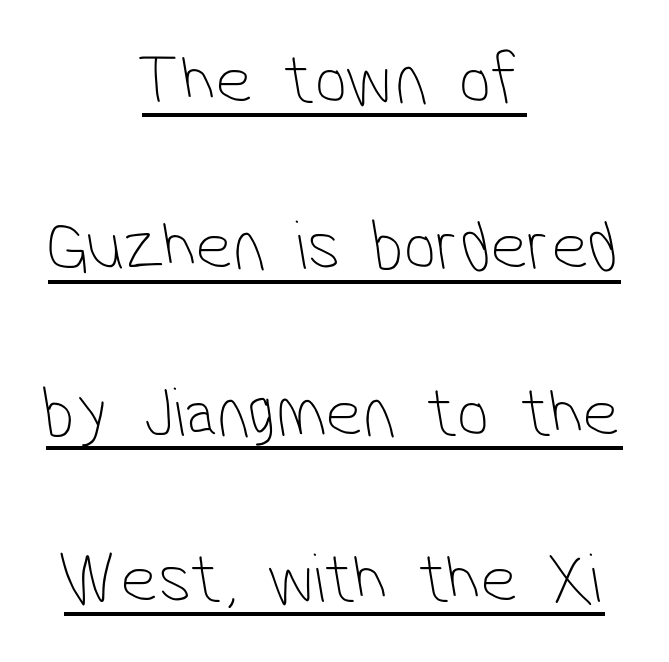
The image shows 72 px thin, condensed sans-serif type; set centered, loose line spacing (2.31x), normal letter spacing, underlined; low stroke contrast and a medium x-height.
